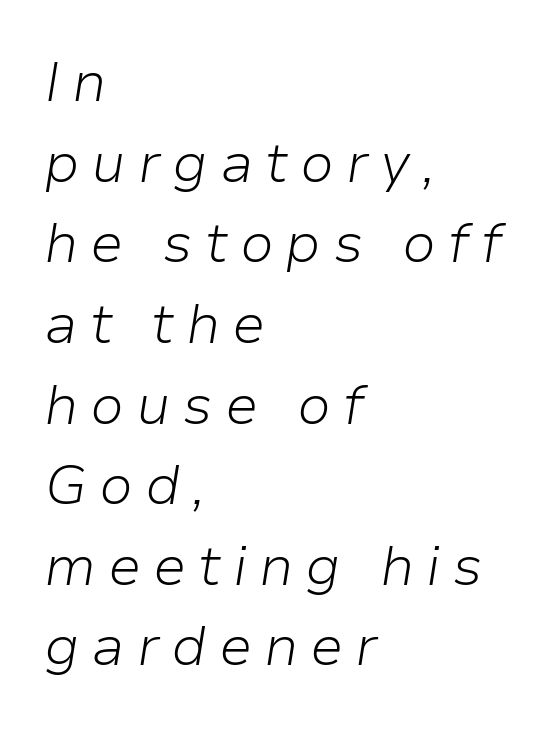
Q: Is the text bold? A: No.
Q: Is the text italic (slanted)? A: Yes, it leans right by about 9 degrees.
Q: Is the text underlined? A: No.
Q: How is the paragraph aligned? A: Left-aligned.
Q: Is the spacing between letters normal or unusually wide? A: Unusually wide.
Q: Is the spacing between lines tight, normal or loose? A: Normal.
Q: Width (condensed, normal, or wide)? A: Normal.
Q: Stroke contrast? A: Low.
Q: x-height? A: Medium.
Q: Monospaced? A: No.
